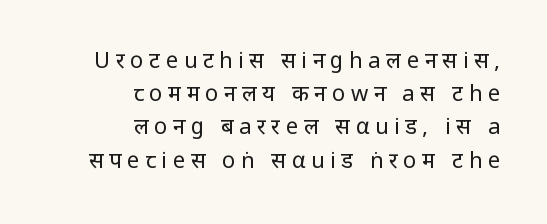
The image shows 22 px text type, upright; set right-aligned, normal line spacing (1.51x), unusually wide letter spacing (+0.25 em), not underlined.
